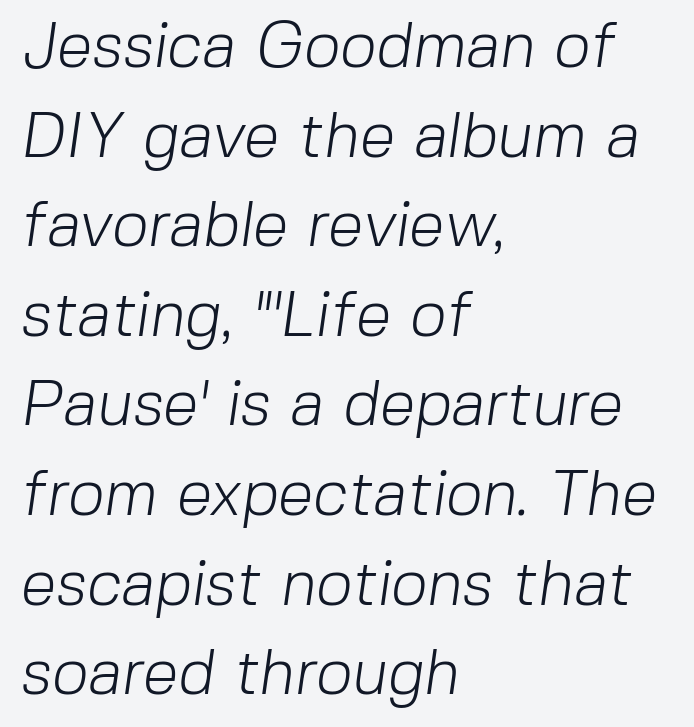
Weight: regular or lighter. Caption: multi-line text, flush left, ragged right. The block of text has a typical density, with ordinary space between rows. Grotesque or geometric, the face here clearly has no serifs.
